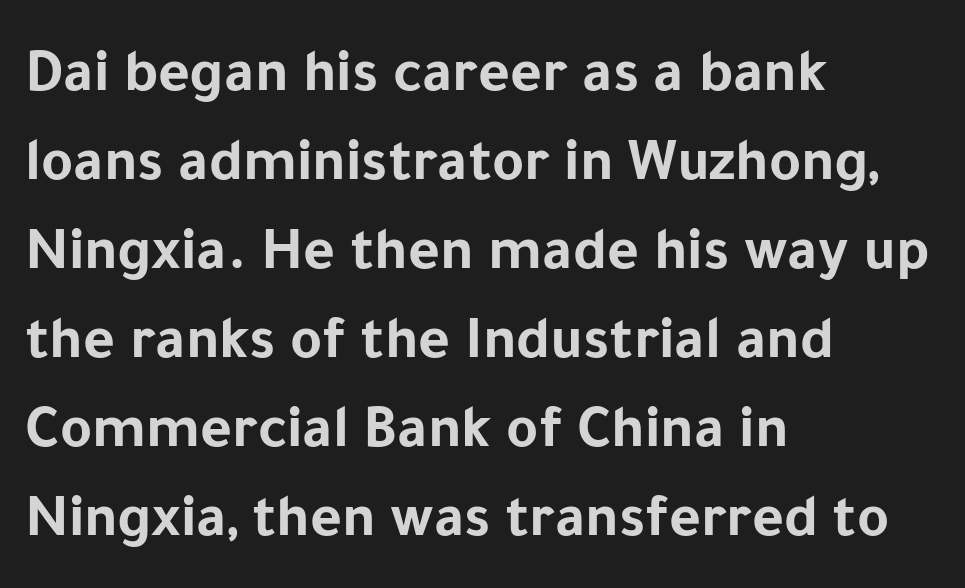
Q: Is the text bold? A: Yes.
Q: Is the text italic (slanted)? A: No, it is upright.
Q: Is the typeface a serif or a sans-serif typeface? A: Sans-serif.
Q: Is the text underlined? A: No.
Q: How is the paragraph aligned? A: Left-aligned.
Q: Is the spacing between letters normal or unusually wide? A: Normal.
Q: Is the spacing between lines tight, normal or loose? A: Normal.
Q: Width (condensed, normal, or wide)? A: Normal.
Q: Stroke contrast? A: Low.
Q: x-height? A: Medium.
Q: Monospaced? A: No.
